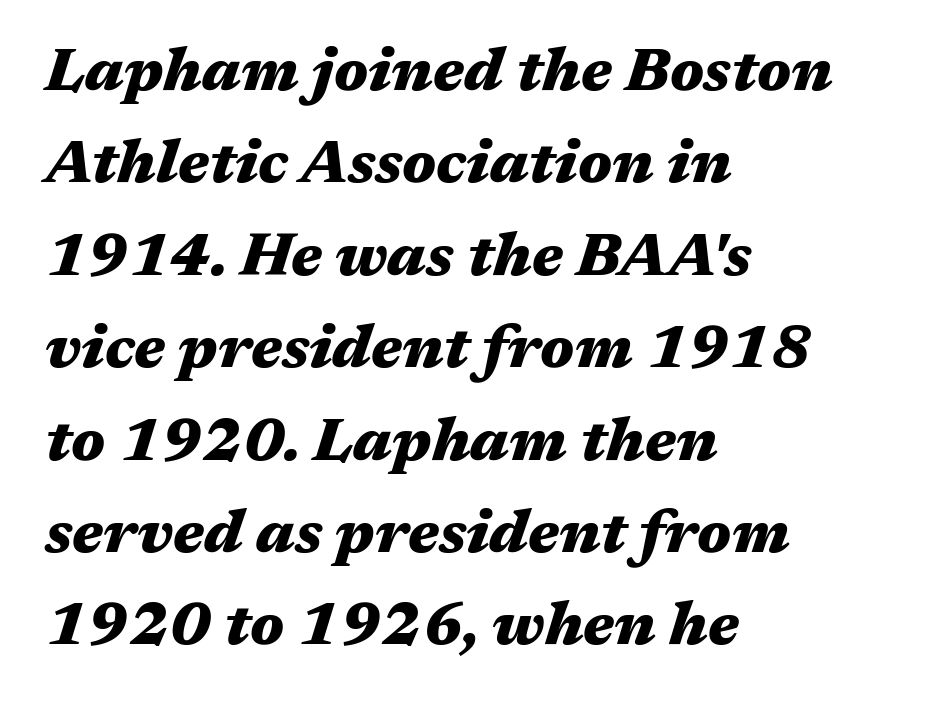
{"italic": "yes", "lean": "right", "slant_degrees": 17, "bold": "yes", "weight": "heavy", "width": "wide", "stroke_contrast": "medium", "x_height": "medium", "monospaced": "no", "underline": "no", "align": "left", "line_spacing": "normal", "line_spacing_ratio": 1.54, "letter_spacing": "normal", "letter_spacing_em": 0.0, "glyph_px": 60}
